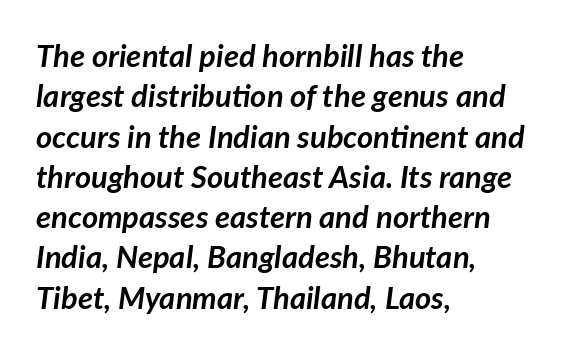
{"italic": "yes", "lean": "right", "slant_degrees": 7, "bold": "yes", "weight": "semibold", "width": "normal", "stroke_contrast": "low", "x_height": "medium", "monospaced": "no", "underline": "no", "align": "left", "line_spacing": "normal", "line_spacing_ratio": 1.3, "letter_spacing": "normal", "letter_spacing_em": 0.0, "glyph_px": 31}
